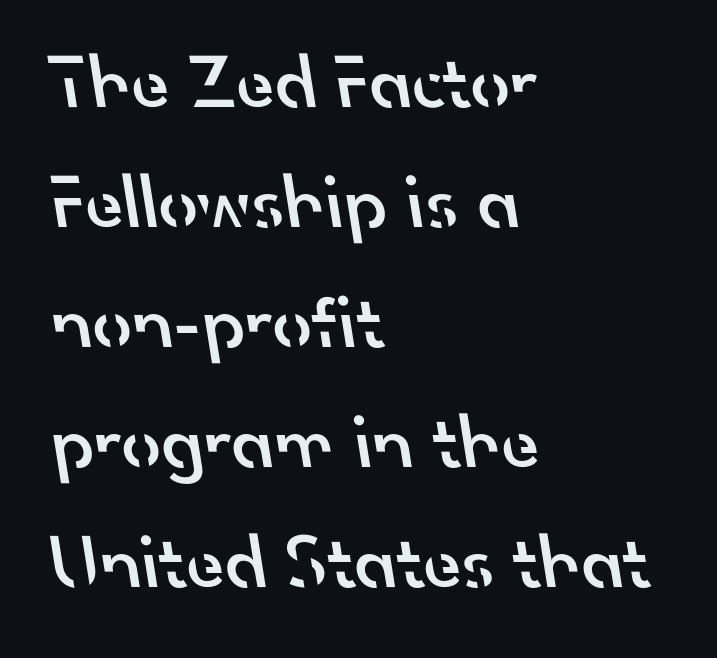
{"serif": "no", "bold": "semi", "weight": "semibold", "width": "normal", "stroke_contrast": "low", "x_height": "small", "monospaced": "no", "underline": "no", "align": "left", "line_spacing": "normal", "line_spacing_ratio": 1.54, "letter_spacing": "normal", "letter_spacing_em": 0.0, "glyph_px": 78}
